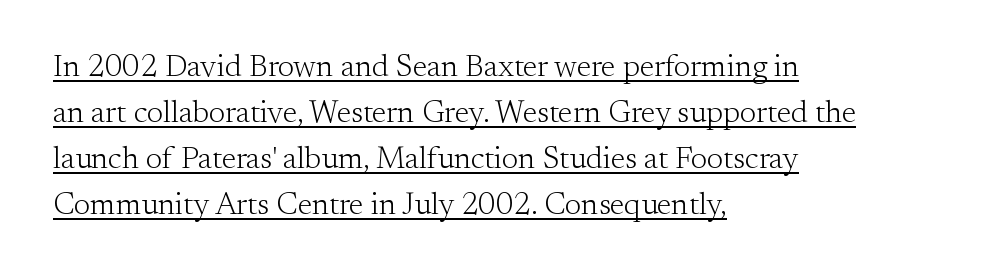
Evenly set lines give the paragraph a standard silhouette. The letterforms sit at book weight or below. The passage is arranged the way most books set body copy — flush left. Compared with undecorated copy, this sample adds a rule below the words. Tracking value appears to be zero — textbook default spacing.
